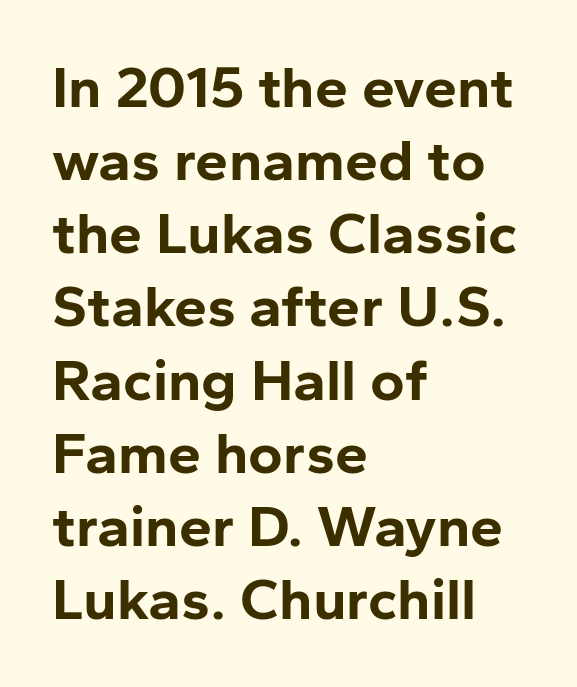
{"serif": "no", "italic": "no", "bold": "yes", "weight": "bold", "width": "normal", "stroke_contrast": "low", "x_height": "medium", "monospaced": "no", "underline": "no", "align": "left", "line_spacing_ratio": 1.24, "letter_spacing": "normal", "letter_spacing_em": 0.0, "glyph_px": 59}
